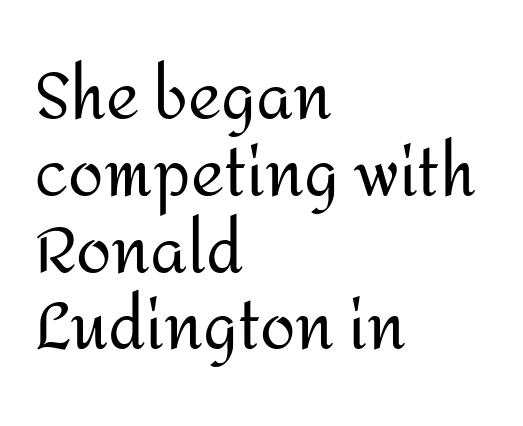
{"serif": "no", "italic": "no", "bold": "no", "weight": "regular", "width": "normal", "stroke_contrast": "medium", "x_height": "medium", "monospaced": "no", "underline": "no", "align": "left", "line_spacing_ratio": 1.2, "letter_spacing": "normal", "letter_spacing_em": 0.0, "glyph_px": 64}
